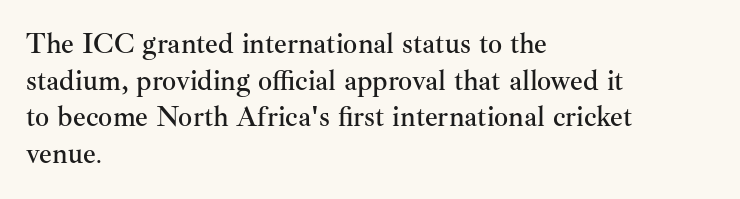
Descenders are the only things crossing below the line. Designer's note — italics off, roman on. Casual observation: everything's shoved over to the left. There is no visible air inserted between adjacent glyphs.
